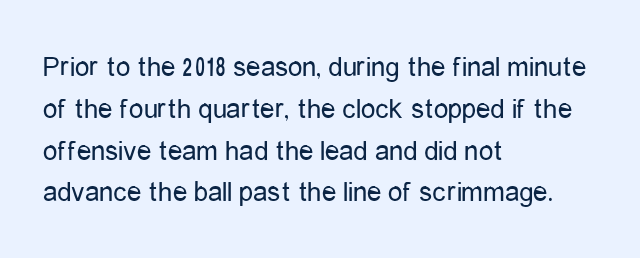
Q: Is the text bold? A: No.
Q: Is the text italic (slanted)? A: No, it is upright.
Q: Is the typeface a serif or a sans-serif typeface? A: Sans-serif.
Q: Is the text underlined? A: No.
Q: How is the paragraph aligned? A: Left-aligned.
Q: Is the spacing between letters normal or unusually wide? A: Normal.
Q: Is the spacing between lines tight, normal or loose? A: Normal.
Q: Width (condensed, normal, or wide)? A: Condensed.
Q: Stroke contrast? A: Low.
Q: x-height? A: Medium.
Q: Monospaced? A: No.
